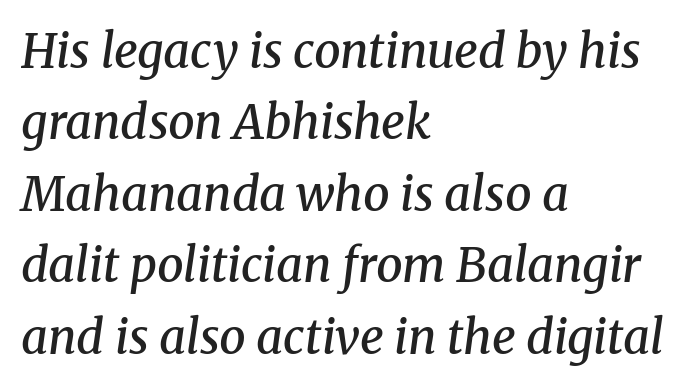
{"serif": "yes", "italic": "yes", "lean": "right", "slant_degrees": 8, "bold": "semi", "weight": "semibold", "width": "normal", "stroke_contrast": "medium", "x_height": "medium", "monospaced": "no", "underline": "no", "align": "left", "line_spacing": "normal", "line_spacing_ratio": 1.52, "letter_spacing": "normal", "letter_spacing_em": 0.0, "glyph_px": 47}
